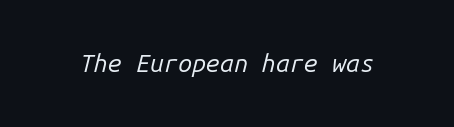
Q: Is the text bold? A: No.
Q: Is the text italic (slanted)? A: Yes, it leans right by about 14 degrees.
Q: Is the text underlined? A: No.
Q: Is the spacing between letters normal or unusually wide? A: Normal.
